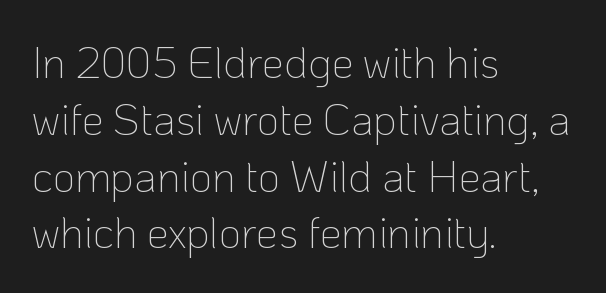
The image shows 44 px thin sans-serif type, upright; set left-aligned, normal line spacing (1.29x), normal letter spacing, not underlined; low stroke contrast and a medium x-height.
